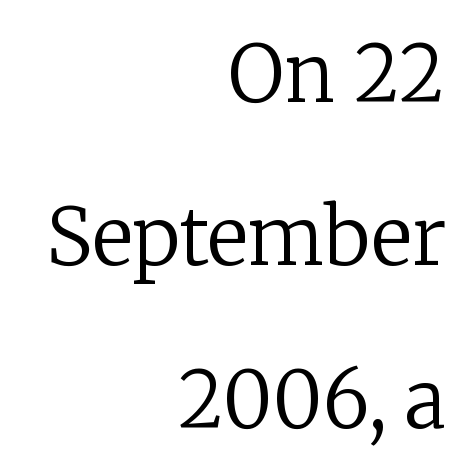
{"serif": "yes", "italic": "no", "bold": "no", "weight": "regular", "width": "normal", "stroke_contrast": "low", "x_height": "medium", "monospaced": "no", "underline": "no", "align": "right", "line_spacing": "loose", "line_spacing_ratio": 2.09, "letter_spacing": "normal", "letter_spacing_em": 0.0, "glyph_px": 78}
